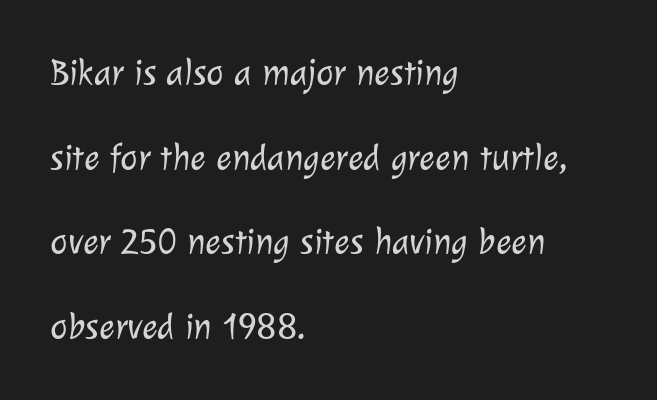
The image shows 37 px light sans-serif type; set left-aligned, loose line spacing (2.29x), normal letter spacing, not underlined; low stroke contrast and a medium x-height.
